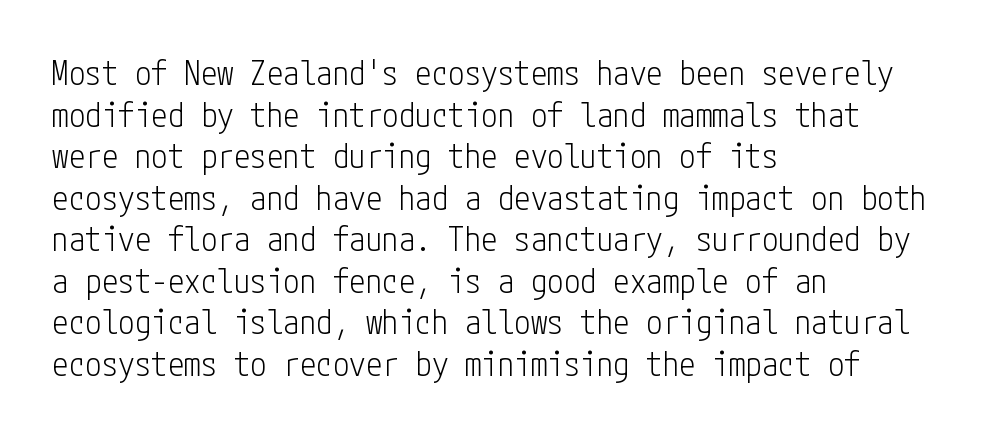
{"serif": "no", "italic": "no", "bold": "no", "weight": "light", "width": "condensed", "stroke_contrast": "low", "x_height": "medium", "underline": "no", "align": "left", "line_spacing": "normal", "line_spacing_ratio": 1.26, "letter_spacing": "normal", "letter_spacing_em": 0.0, "glyph_px": 33}
